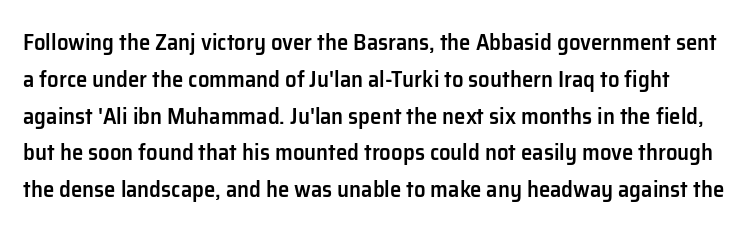
{"italic": "no", "bold": "semi", "underline": "no", "line_spacing": "normal", "line_spacing_ratio": 1.6, "letter_spacing": "normal", "letter_spacing_em": 0.0, "glyph_px": 23}
